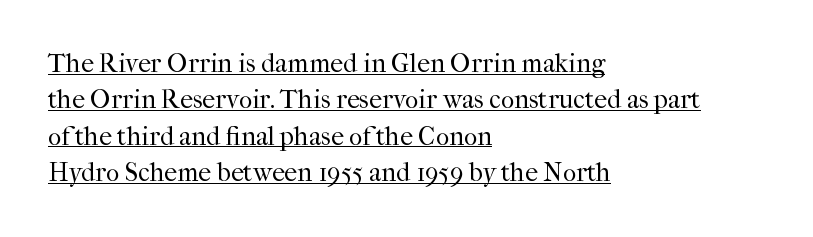
{"italic": "no", "bold": "no", "underline": "yes", "align": "left", "line_spacing": "normal", "line_spacing_ratio": 1.4, "letter_spacing": "normal", "letter_spacing_em": 0.0, "glyph_px": 26}
